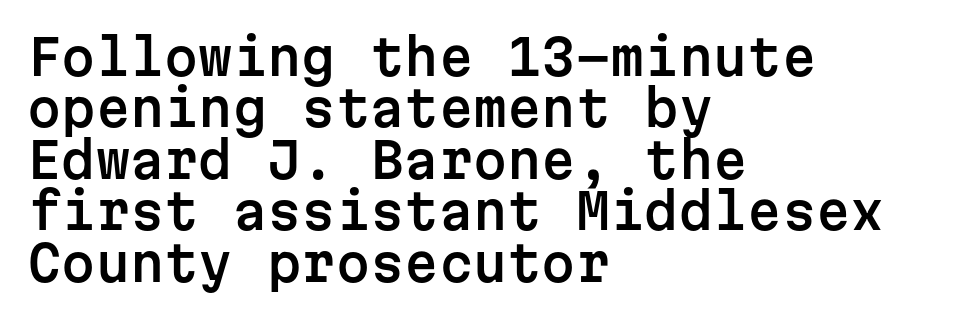
The image shows 49 px sans-serif type, upright, monospaced; set left-aligned, tight line spacing (1.05x), normal letter spacing, not underlined; low stroke contrast and a medium x-height.
